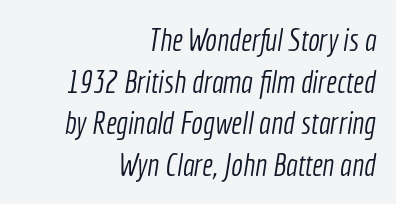
Has an underline been added? It has not. This is not heavy type; no bold has been used. Think of a printed novel: that variable character pitch is what you see here. Does extra space separate the letters? No, they use regular spacing. Line ends are locked; line starts wander. What kind of face is this? One without serifs — a sans.
